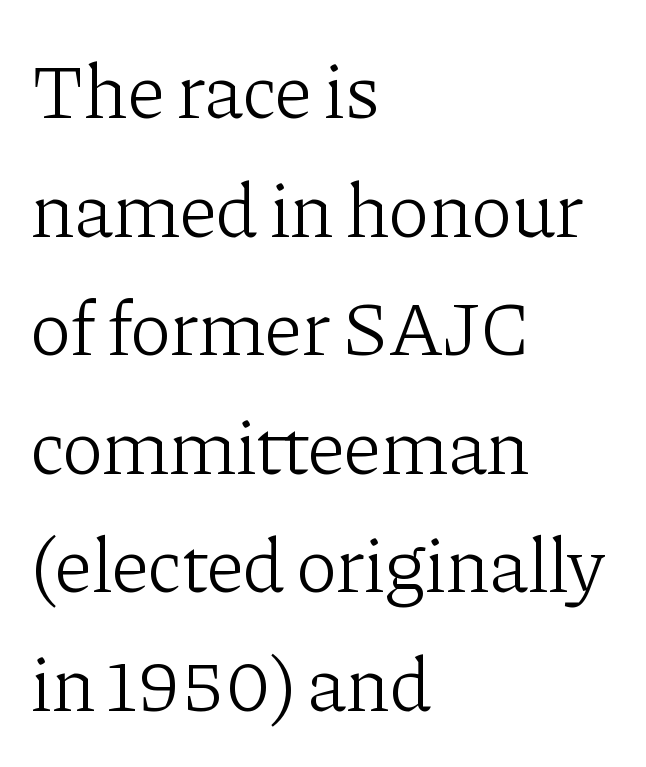
The image shows 78 px light serif type, upright; set left-aligned, normal line spacing (1.52x), normal letter spacing, not underlined; low stroke contrast and a medium x-height.
